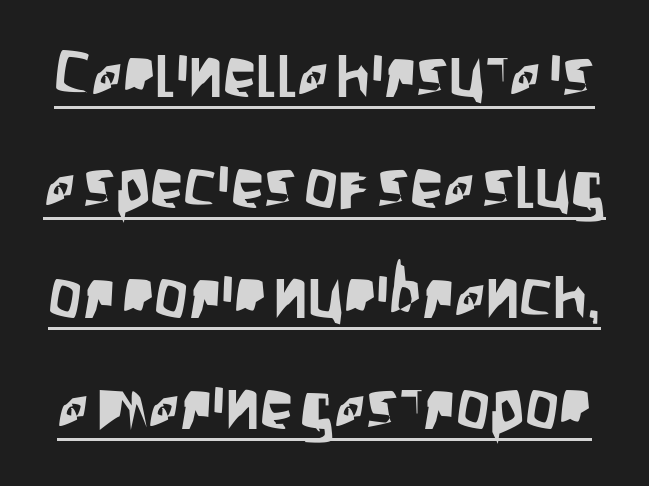
The image shows 67 px condensed sans-serif type, upright; set normal line spacing (1.65x), normal letter spacing, underlined; low stroke contrast and a large x-height.
